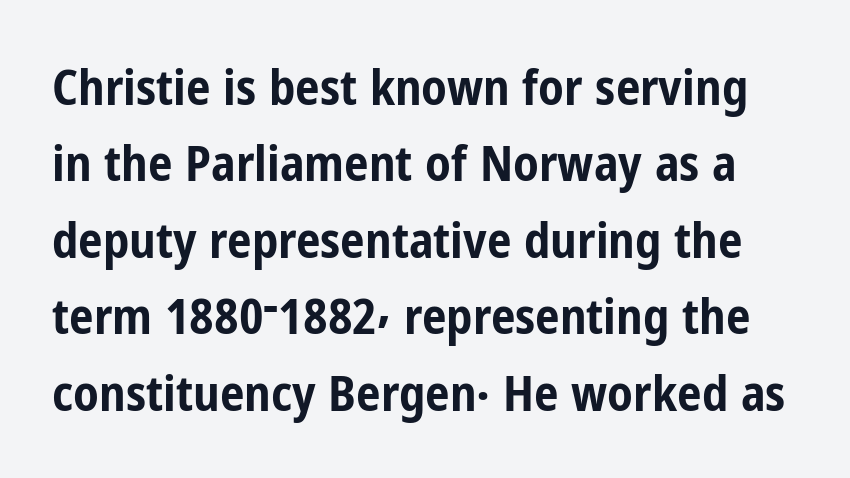
Q: Is the text bold? A: Yes.
Q: Is the text italic (slanted)? A: No, it is upright.
Q: Is the typeface a serif or a sans-serif typeface? A: Sans-serif.
Q: Is the text underlined? A: No.
Q: Is the spacing between letters normal or unusually wide? A: Normal.
Q: Is the spacing between lines tight, normal or loose? A: Normal.
Q: Width (condensed, normal, or wide)? A: Condensed.
Q: Stroke contrast? A: Low.
Q: x-height? A: Medium.
Q: Monospaced? A: No.
